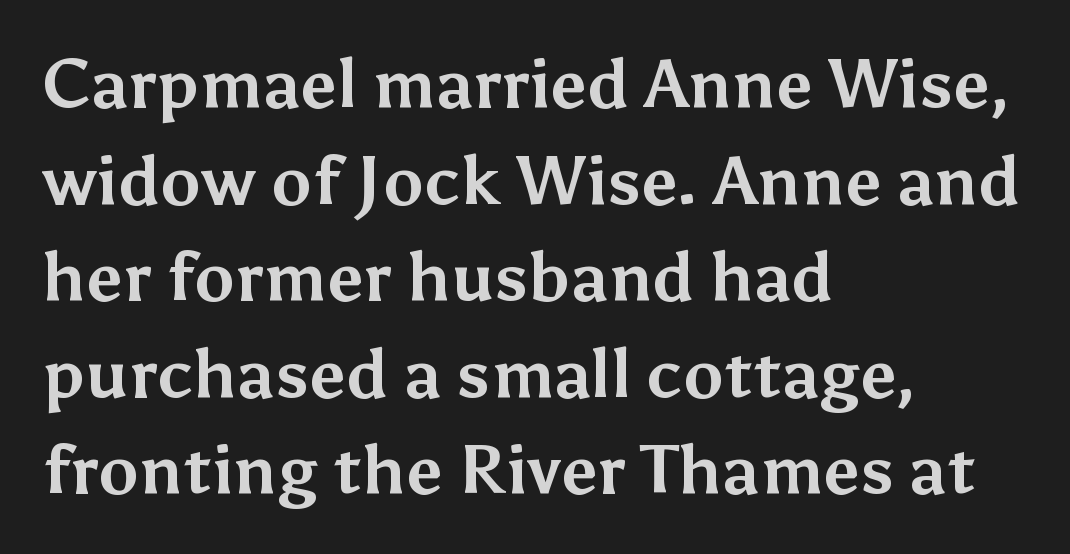
{"serif": "no", "italic": "no", "bold": "yes", "weight": "bold", "width": "normal", "stroke_contrast": "medium", "x_height": "medium", "monospaced": "no", "underline": "no", "align": "left", "line_spacing": "normal", "line_spacing_ratio": 1.42, "letter_spacing": "normal", "letter_spacing_em": 0.0, "glyph_px": 68}
